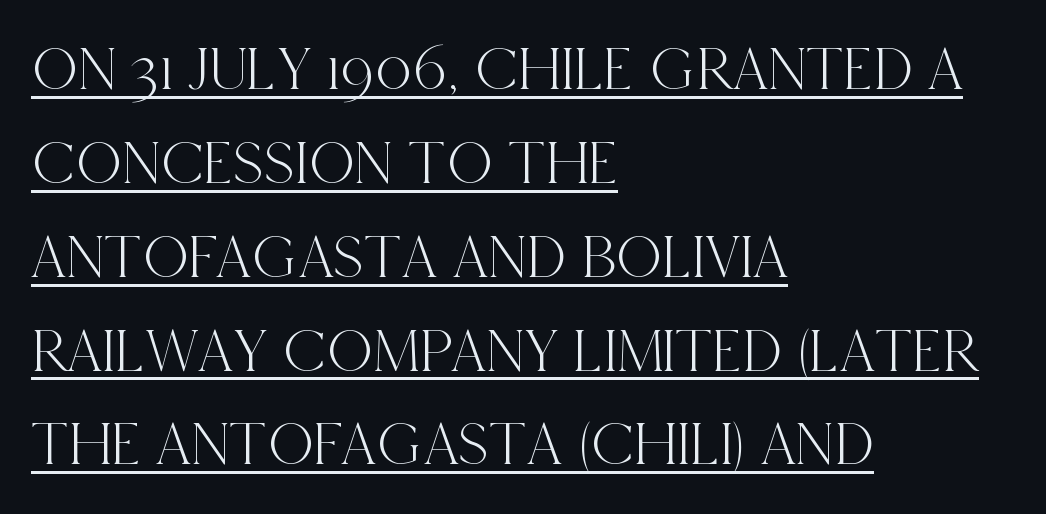
Q: Is the text italic (slanted)? A: No, it is upright.
Q: Is the typeface a serif or a sans-serif typeface? A: Serif.
Q: Is the text underlined? A: Yes.
Q: How is the paragraph aligned? A: Left-aligned.
Q: Is the spacing between letters normal or unusually wide? A: Normal.
Q: Is the spacing between lines tight, normal or loose? A: Normal.
Q: Width (condensed, normal, or wide)? A: Condensed.
Q: x-height? A: Large.
Q: Monospaced? A: No.
